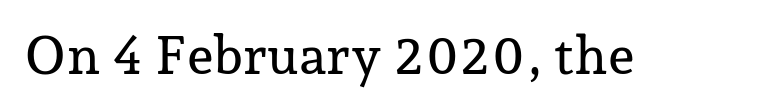
Q: Is the text italic (slanted)? A: No, it is upright.
Q: Is the typeface a serif or a sans-serif typeface? A: Serif.
Q: Is the text underlined? A: No.
Q: Is the spacing between letters normal or unusually wide? A: Normal.
Q: Width (condensed, normal, or wide)? A: Normal.
Q: Stroke contrast? A: Low.
Q: x-height? A: Medium.
Q: Monospaced? A: No.
